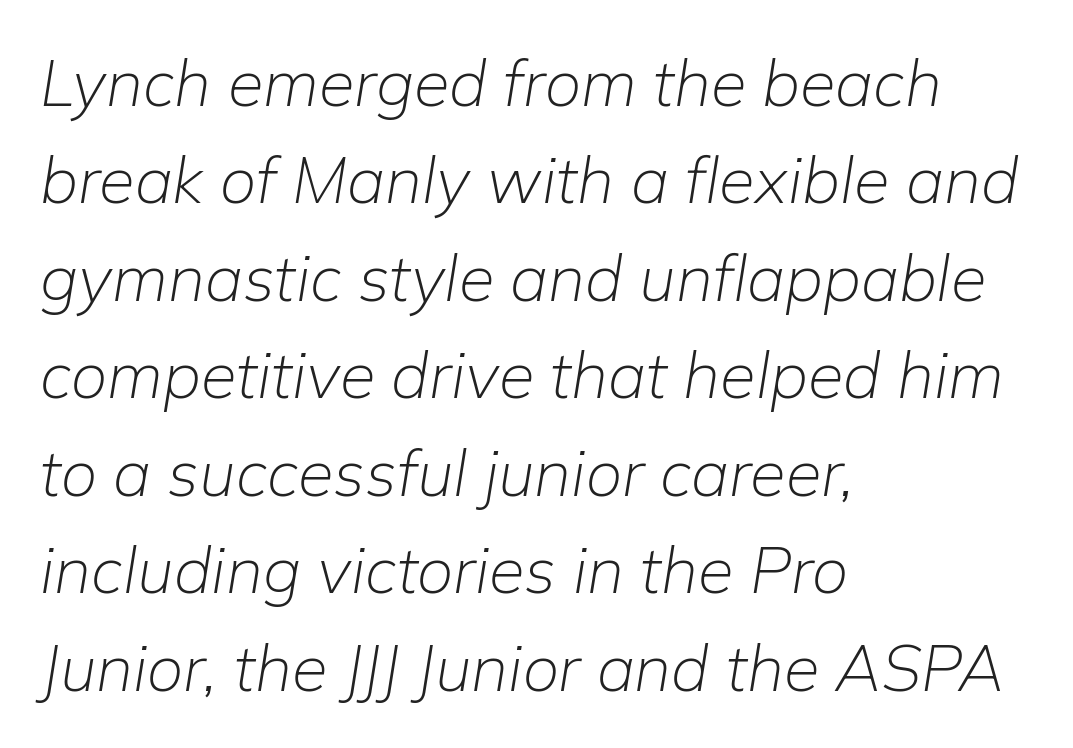
This sample uses plain, unmodified letter spacing. You could not count columns in this text — the font is proportionally spaced. Italic: yes, the glyphs are oblique. Visually the block forms a straight wall on the left and a jagged coastline on the right.
